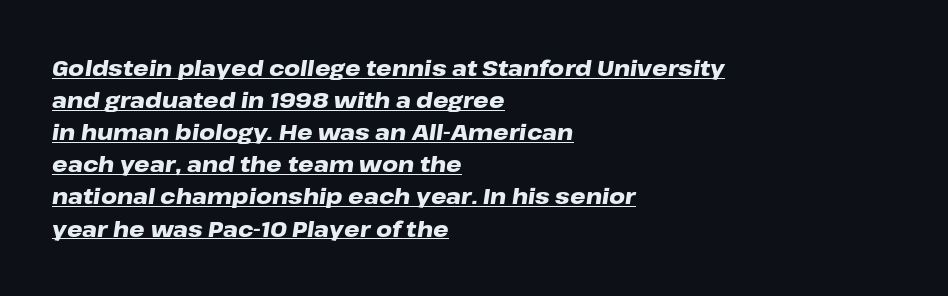
Q: Is the text bold? A: Yes.
Q: Is the text italic (slanted)? A: Yes, it leans right by about 8 degrees.
Q: Is the text underlined? A: Yes.
Q: How is the paragraph aligned? A: Left-aligned.
Q: Is the spacing between letters normal or unusually wide? A: Normal.
Q: Is the spacing between lines tight, normal or loose? A: Normal.
